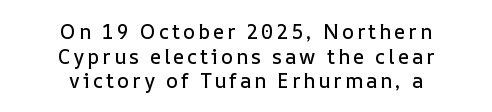
Q: Is the text italic (slanted)? A: No, it is upright.
Q: Is the text underlined? A: No.
Q: How is the paragraph aligned? A: Centered.
